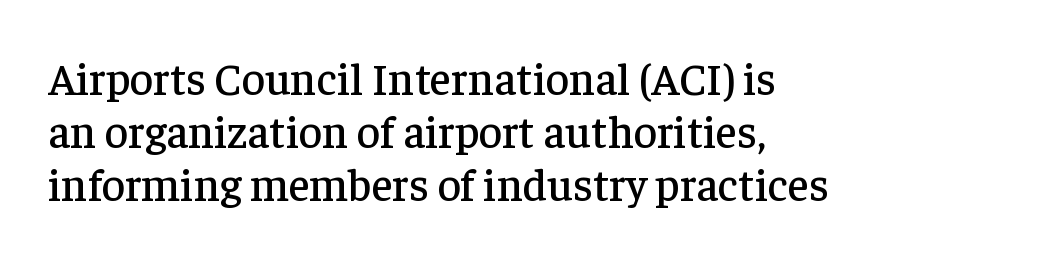
Is the block centered? No — it sits flush against the left margin. Looks like regular typesetting: each glyph gets only the width it needs. You could call the tracking neutral — neither tight nor loose. The letters carry serifs — small finishing strokes at the ends of their stems. The axis of the letterforms is exactly vertical.
